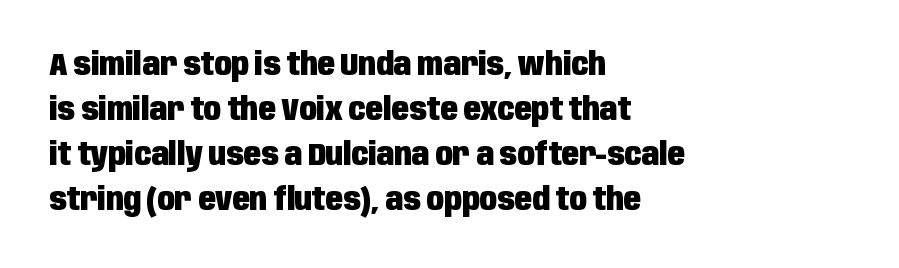
Q: Is the text bold? A: Yes.
Q: Is the text italic (slanted)? A: No, it is upright.
Q: Is the typeface a serif or a sans-serif typeface? A: Sans-serif.
Q: Is the text underlined? A: No.
Q: How is the paragraph aligned? A: Left-aligned.
Q: Is the spacing between letters normal or unusually wide? A: Normal.
Q: Is the spacing between lines tight, normal or loose? A: Normal.
Q: Width (condensed, normal, or wide)? A: Condensed.
Q: Stroke contrast? A: Low.
Q: x-height? A: Large.
Q: Monospaced? A: No.
